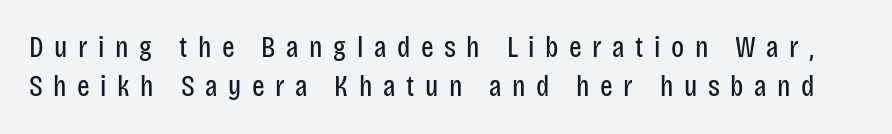
{"serif": "no", "italic": "no", "bold": "no", "weight": "regular", "width": "condensed", "stroke_contrast": "low", "x_height": "large", "monospaced": "no", "underline": "no", "line_spacing": "normal", "line_spacing_ratio": 1.29, "letter_spacing": "wide", "letter_spacing_em": 0.35, "glyph_px": 30}
